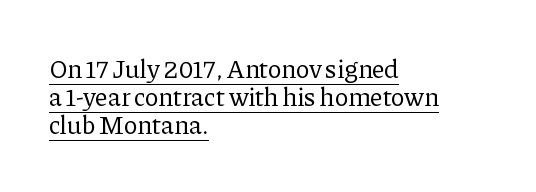
No extra tracking has been applied to these lines. If you measured baseline to baseline, you'd find a short distance. Compared with a centered layout, this one pins lines to the left instead. Stroke thickness stays within the range of a standard reading face or lighter. The glyphs are accompanied by a horizontal stroke just below them.
